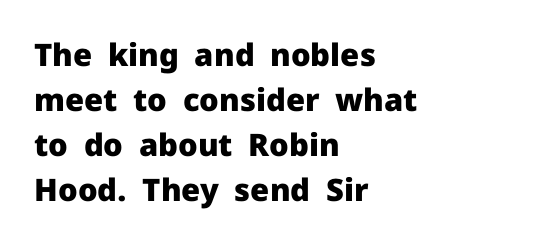
{"serif": "no", "italic": "no", "bold": "yes", "weight": "heavy", "width": "normal", "stroke_contrast": "low", "x_height": "medium", "monospaced": "no", "underline": "no", "align": "left", "line_spacing": "normal", "line_spacing_ratio": 1.45, "letter_spacing": "normal", "letter_spacing_em": 0.0, "glyph_px": 31}
